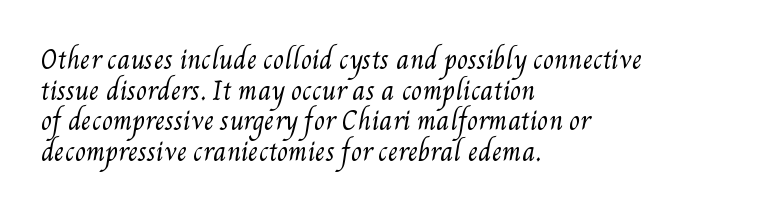
Standard letterfit; no display-style spreading of the glyphs. Visually the block forms a straight wall on the left and a jagged coastline on the right. Plain, unruled lines of type. Weight: not bold — regular or lighter.
